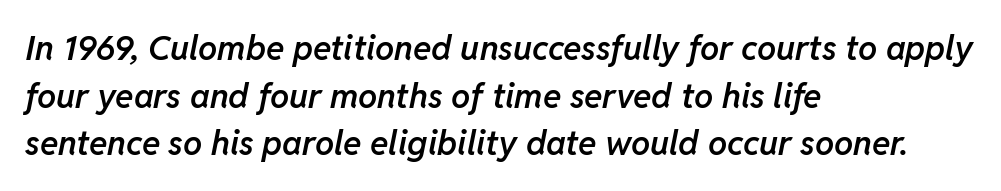
On the weight axis this lands at semibold, roughly 600. Yep, that's italic — everything's leaning. All the whitespace from short lines collects on the right. Has an underline been added? It has not.
